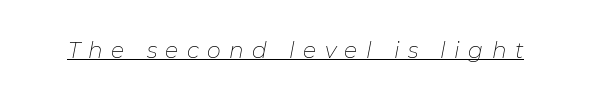
Q: Is the text bold? A: No.
Q: Is the text italic (slanted)? A: Yes, it leans right by about 11 degrees.
Q: Is the text underlined? A: Yes.
Q: Is the spacing between letters normal or unusually wide? A: Unusually wide.
